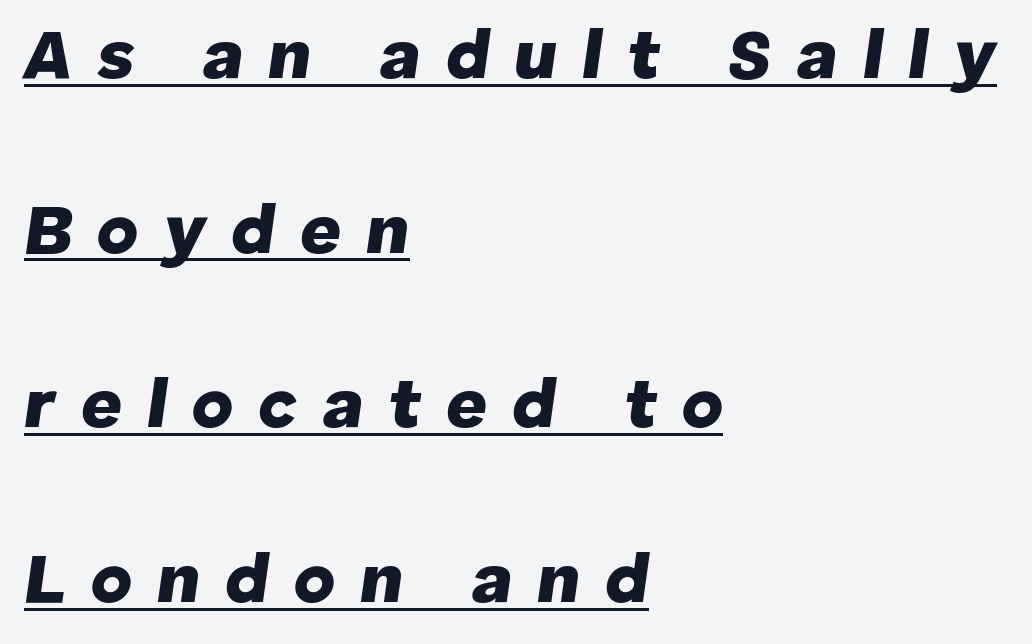
{"italic": "yes", "lean": "right", "slant_degrees": 8, "bold": "yes", "weight": "heavy", "width": "normal", "stroke_contrast": "low", "x_height": "medium", "monospaced": "no", "underline": "yes", "align": "left", "line_spacing": "loose", "line_spacing_ratio": 2.46, "letter_spacing": "wide", "letter_spacing_em": 0.35, "glyph_px": 71}
